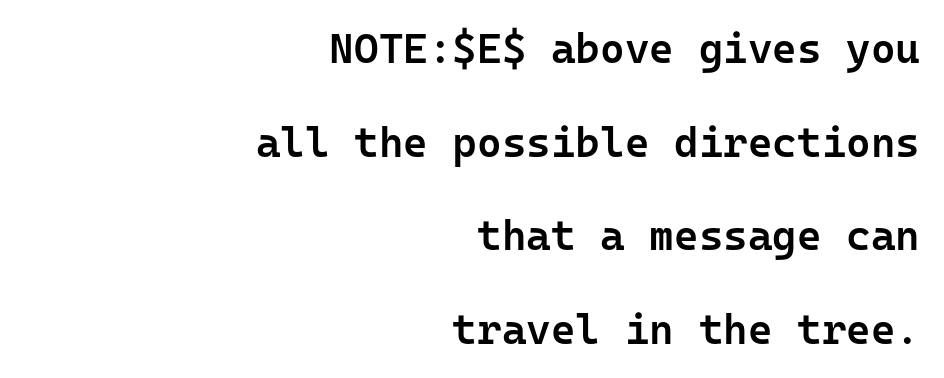
Q: Is the text bold? A: Semi-bold.
Q: Is the text italic (slanted)? A: No, it is upright.
Q: Is the typeface a serif or a sans-serif typeface? A: Sans-serif.
Q: Is the text underlined? A: No.
Q: How is the paragraph aligned? A: Right-aligned.
Q: Is the spacing between letters normal or unusually wide? A: Normal.
Q: Is the spacing between lines tight, normal or loose? A: Loose.
Q: Width (condensed, normal, or wide)? A: Normal.
Q: Stroke contrast? A: Low.
Q: x-height? A: Medium.
Q: Monospaced? A: Yes.
